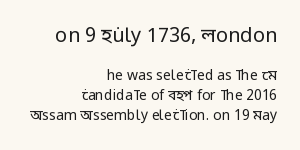
How are the letters spaced? Ordinarily, with no added tracking. In terms of leading, this rendering sits right in the middle. The rendering shrinks the type as you move from the upper chunk to the lower. This sample uses an upright cut, with every glyph sitting square on the baseline.
